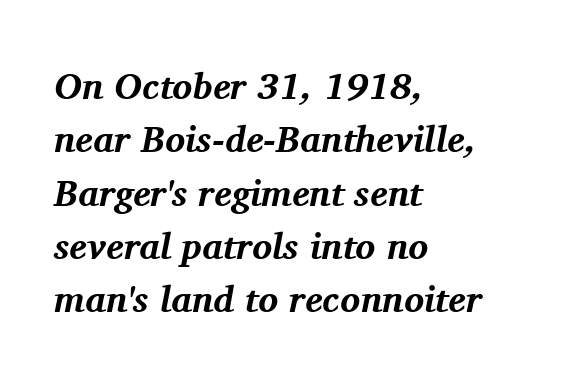
Reading down the column, the eye jumps a familiar distance to each next line. Lines of text with bare space underneath. Is the letter spacing exaggerated? No — it looks like the ordinary default. Is this a sans? No — the strokes have serifs.
